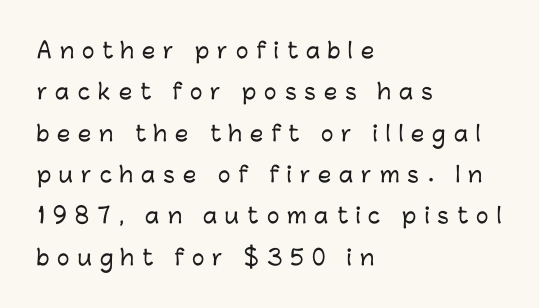
{"italic": "no", "underline": "no", "align": "left", "line_spacing": "loose", "line_spacing_ratio": 1.97, "letter_spacing": "wide", "letter_spacing_em": 0.38, "glyph_px": 21}
